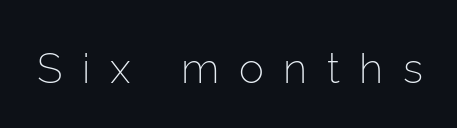
{"serif": "no", "italic": "no", "bold": "no", "weight": "light", "width": "normal", "stroke_contrast": "low", "x_height": "medium", "monospaced": "no", "underline": "no", "letter_spacing": "wide", "letter_spacing_em": 0.47, "glyph_px": 42}
